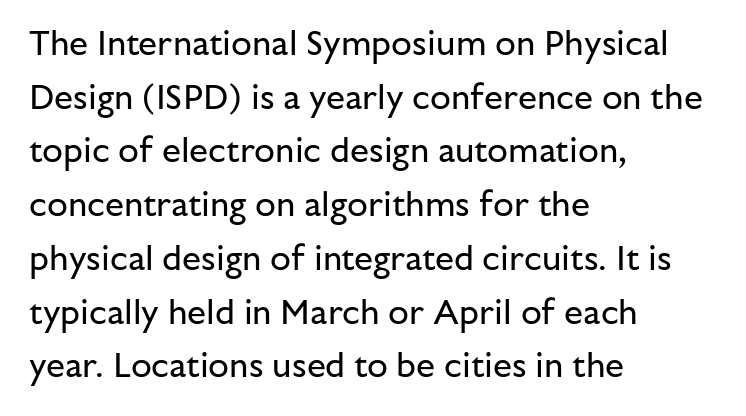
Evenly set lines give the paragraph a standard silhouette. Students, note that the glyphs here touch the page at normal intervals. Type without underlining. The strokes are not fattened; the text isn't bold. Proportional: the letters do not fall into vertical columns. This is roman type, the default non-slanted kind.
